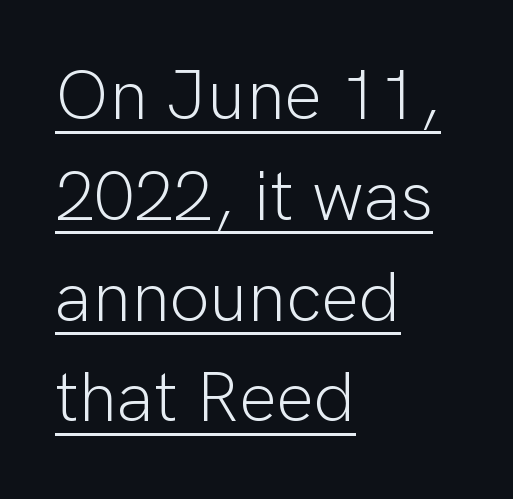
Rendered with straight, roman letterforms. Successive baselines arrive at the customary interval. Typeset ragged right — the left edge is the straight one. Underlined type.
